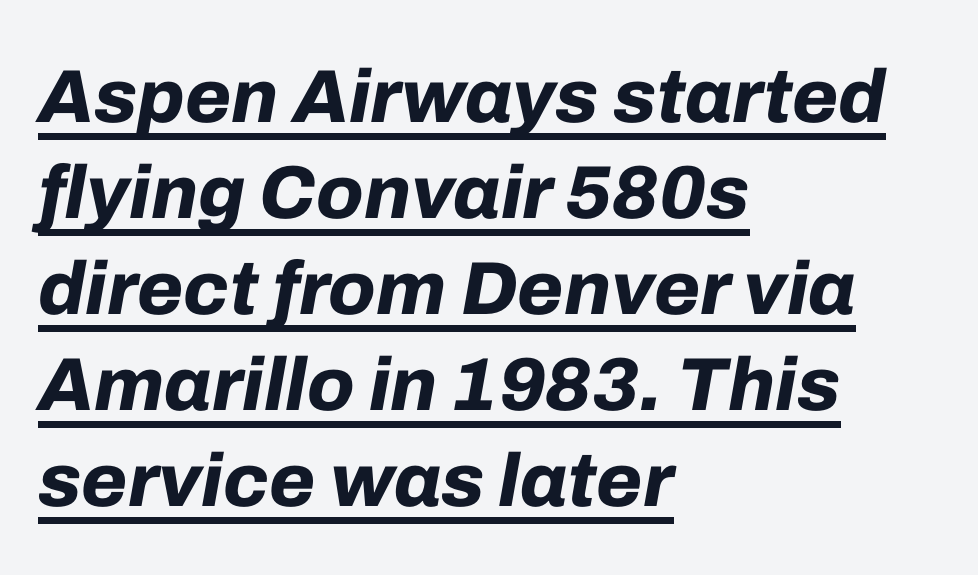
The image shows 75 px bold type, italic (leaning right); set left-aligned, normal line spacing (1.28x), normal letter spacing, underlined; low stroke contrast and a medium x-height.
